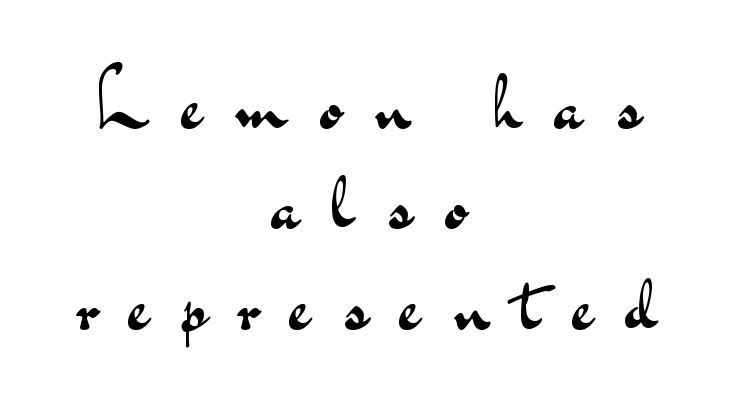
There is plenty of visible air inserted between adjacent glyphs. If you folded the block vertically in half, each line would mirror itself in length. Check under the words: just untouched page. Students, observe: this is what conventionally led text looks like.
